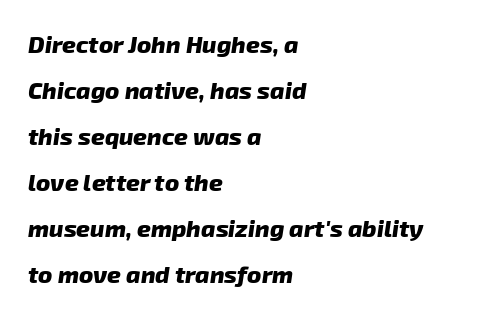
Words float on clear page, feet unadorned. The lines are spread far apart with generous leading. The rag falls on the right side of this text block. The face used here has the dense, thick strokes of a bold. Students, note that the glyphs here touch the page at normal intervals.
